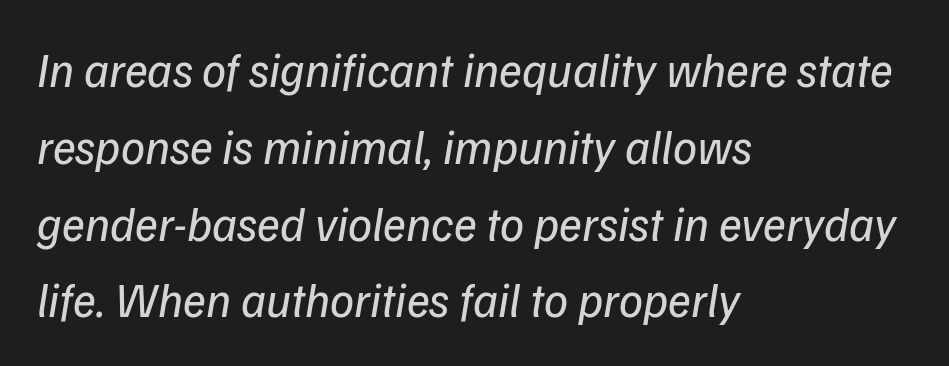
The image shows 48 px regular-weight type, italic (leaning right); set left-aligned, normal line spacing (1.6x), normal letter spacing, not underlined; low stroke contrast and a medium x-height.
